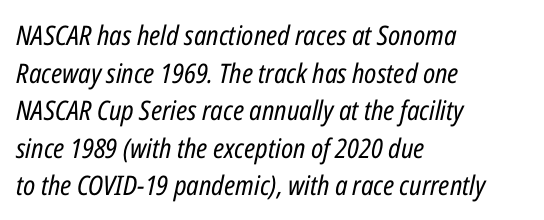
If you drew a ruler down the left edge, every line would touch it. Designer's note — italics engaged. The specimen omits any rule beneath the text block's lines. Students, observe: this is what conventionally led text looks like. Compared with a typical body face, this is equally light or lighter still.
